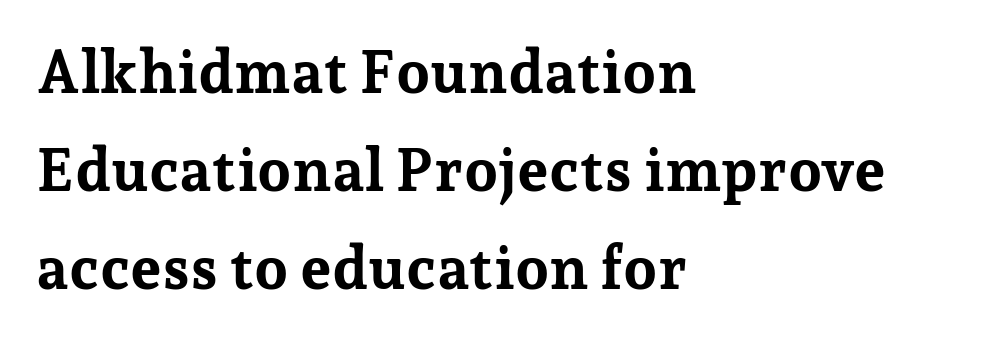
The image shows 60 px bold serif type, upright; set left-aligned, normal line spacing (1.63x), normal letter spacing, not underlined; low stroke contrast and a medium x-height.
